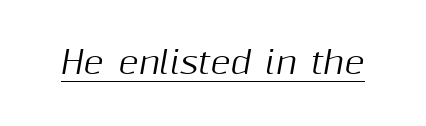
Descenders here cross a horizontal rule under the line. The face used here is proportionally spaced, like ordinary book or web type. Nothing unusual about the tracking: characters are spaced as the font intends. These lines were composed using italics.
